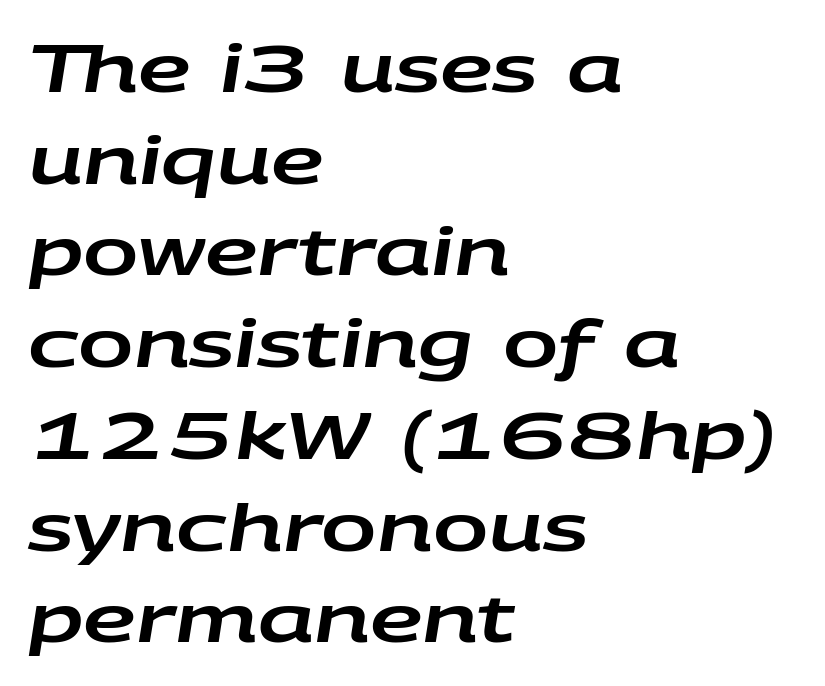
The image shows 66 px wide type, italic (leaning right); set left-aligned, normal line spacing (1.39x), normal letter spacing, not underlined; low stroke contrast and a large x-height.
